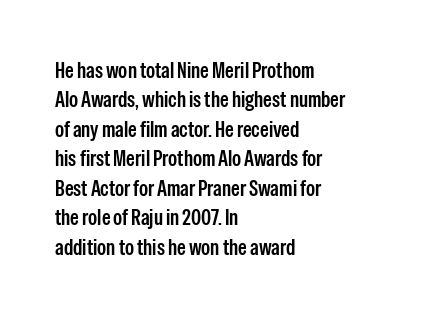
{"italic": "no", "bold": "semi", "underline": "no", "align": "left", "line_spacing": "normal", "line_spacing_ratio": 1.34, "letter_spacing": "normal", "letter_spacing_em": 0.0, "glyph_px": 22}
